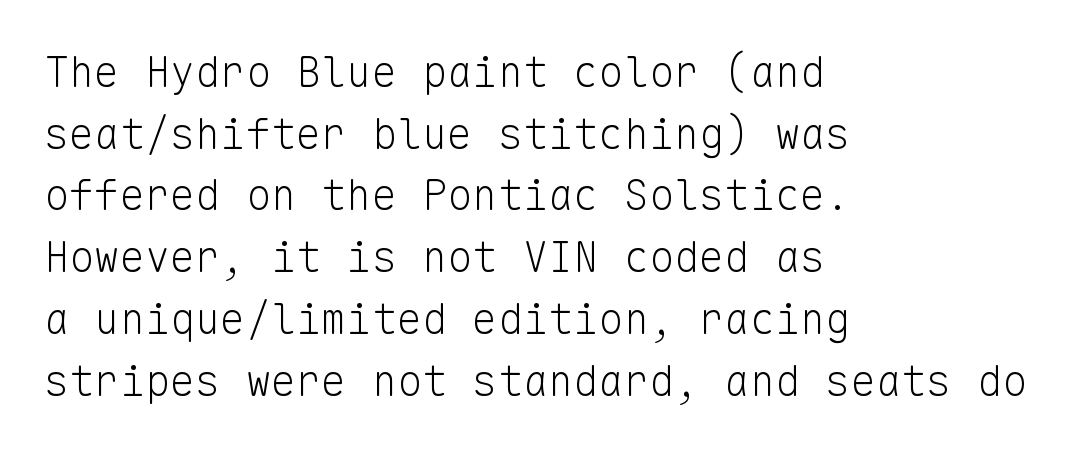
Unlike a traditional serif, this face leaves its strokes unadorned. Stroke mass is kept to a normal reading level or below. Here the designer chose a console-style face with uniform glyph widths. The rendering uses a moderate line-height, typical for paragraphs.
